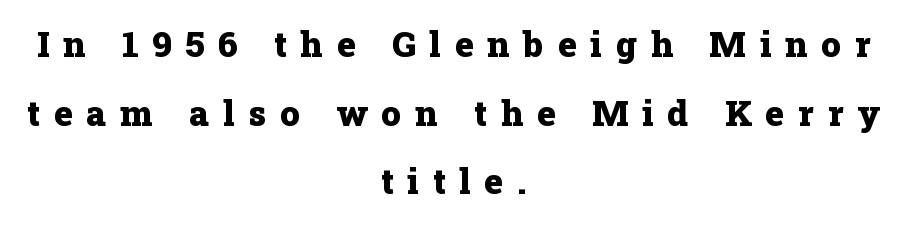
The image shows 35 px heavy serif type, upright; set centered, loose line spacing (1.96x), unusually wide letter spacing (+0.4 em), not underlined; low stroke contrast and a medium x-height.
